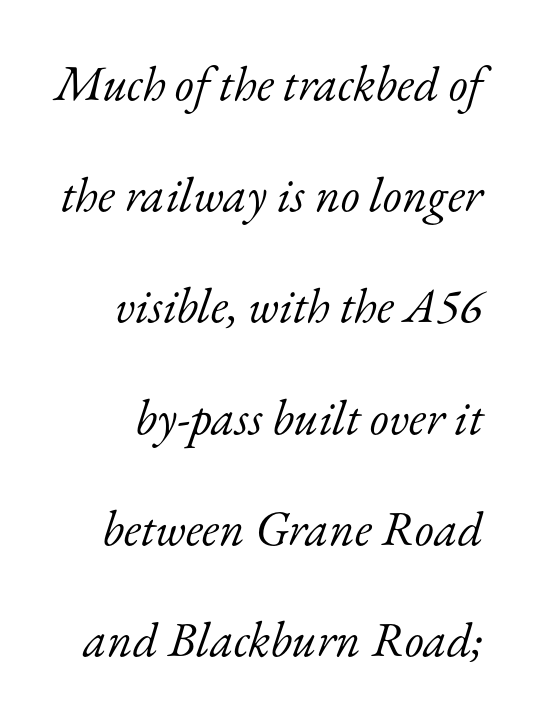
Is the type slanted? Yes — the strokes lean at a clear angle. Think of a printed novel: that variable character pitch is what you see here. The type family on display is of the serif kind. The strokes are not fattened; the text isn't bold. Standard letterfit; no display-style spreading of the glyphs.
